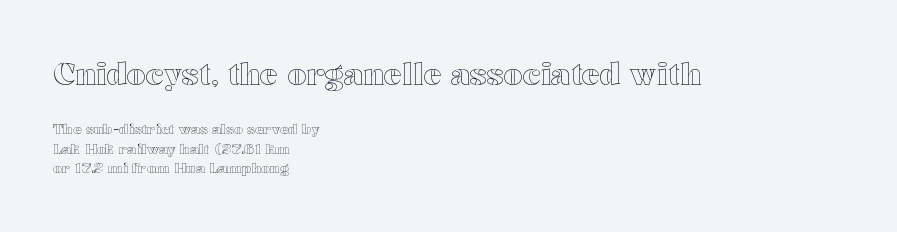
The image shows 30 px wide type, upright; set left-aligned, normal line spacing (1.4x), normal letter spacing, not underlined; the first (top) block is 2.14x larger; a medium x-height.
